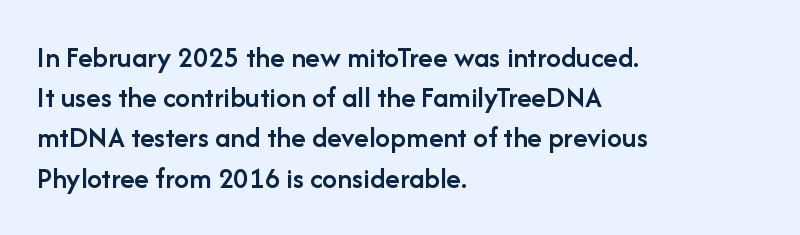
The image shows 30 px semibold sans-serif type, upright; set left-aligned, normal line spacing (1.34x), normal letter spacing, not underlined; low stroke contrast and a medium x-height.
